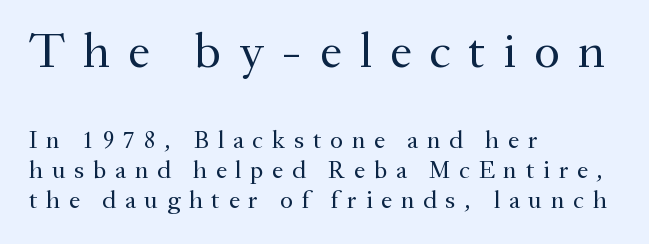
The image shows 50 px regular-weight serif type, upright; set left-aligned, line spacing 1.2x, unusually wide letter spacing (+0.35 em), not underlined; the first (top) block is 2.0x larger; medium stroke contrast and a small x-height.
